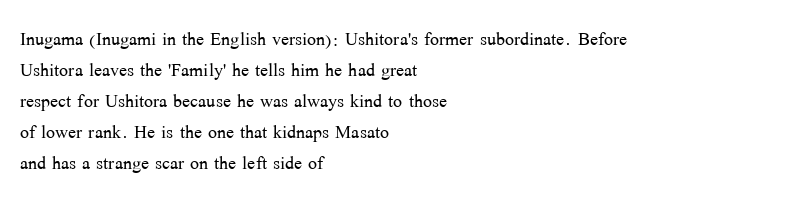
Q: Is the text bold? A: No.
Q: Is the text italic (slanted)? A: No, it is upright.
Q: Is the text underlined? A: No.
Q: How is the paragraph aligned? A: Left-aligned.
Q: Is the spacing between letters normal or unusually wide? A: Normal.
Q: Is the spacing between lines tight, normal or loose? A: Normal.
